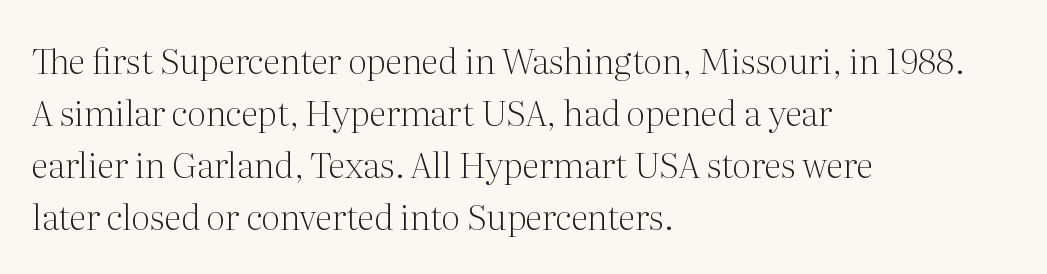
The image shows 35 px light serif type, upright; set left-aligned, normal line spacing (1.49x), normal letter spacing, not underlined; medium stroke contrast and a medium x-height.
